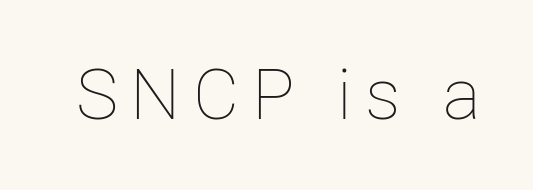
{"italic": "no", "bold": "no", "weight": "thin", "width": "normal", "stroke_contrast": "low", "x_height": "medium", "monospaced": "no", "underline": "no", "glyph_px": 71}
